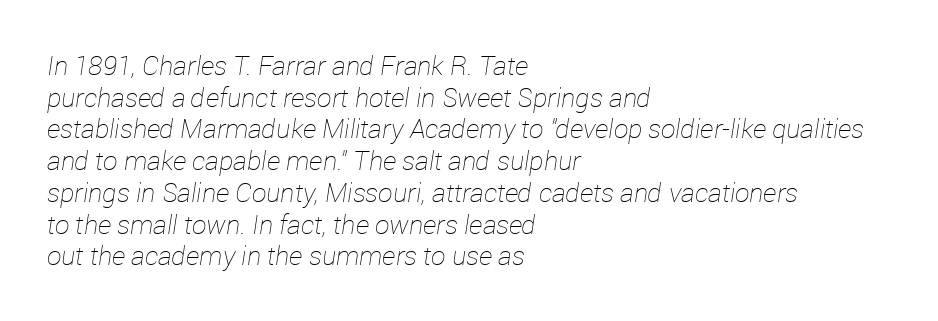
Q: Is the text bold? A: No.
Q: Is the text italic (slanted)? A: Yes, it leans right by about 12 degrees.
Q: Is the text underlined? A: No.
Q: How is the paragraph aligned? A: Left-aligned.
Q: Is the spacing between letters normal or unusually wide? A: Normal.
